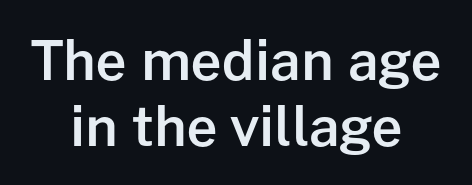
Q: Is the text bold? A: Semi-bold.
Q: Is the text italic (slanted)? A: No, it is upright.
Q: Is the typeface a serif or a sans-serif typeface? A: Sans-serif.
Q: Is the text underlined? A: No.
Q: How is the paragraph aligned? A: Centered.
Q: Is the spacing between letters normal or unusually wide? A: Normal.
Q: Width (condensed, normal, or wide)? A: Normal.
Q: Stroke contrast? A: Low.
Q: x-height? A: Medium.
Q: Monospaced? A: No.
